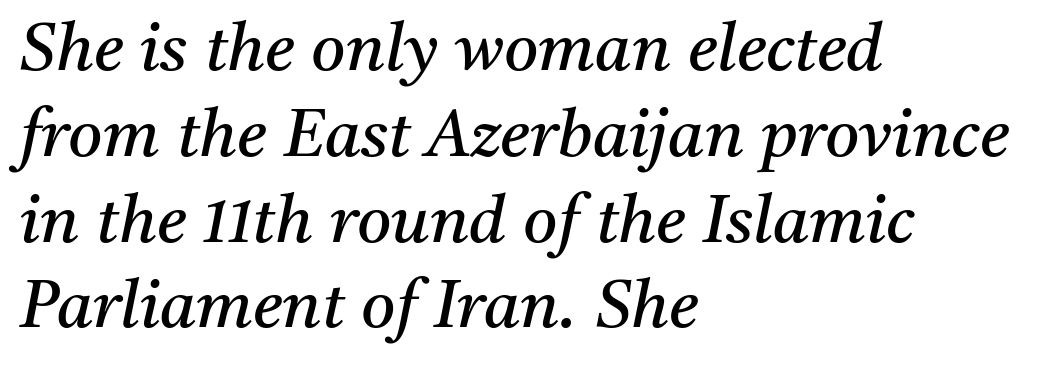
Look at the bottom of the vertical strokes: they flare into serifs here. Descenders are the only things crossing below the line. Every row of glyphs begins at an identical x-position on the left. No extra tracking has been applied to these lines.
